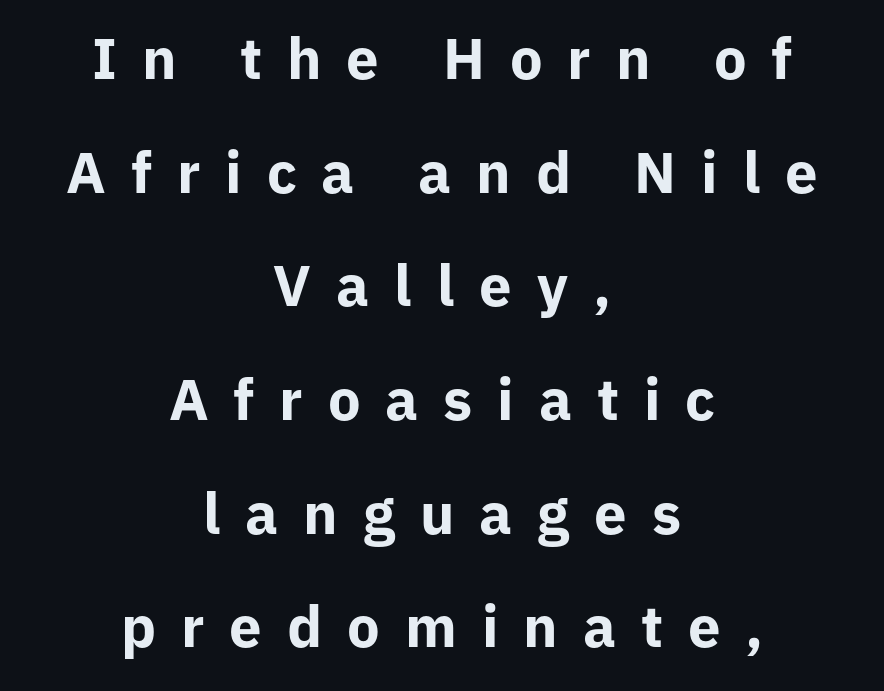
The image shows 58 px bold sans-serif type, upright; set centered, loose line spacing (1.96x), unusually wide letter spacing (+0.43 em), not underlined; low stroke contrast and a medium x-height.
